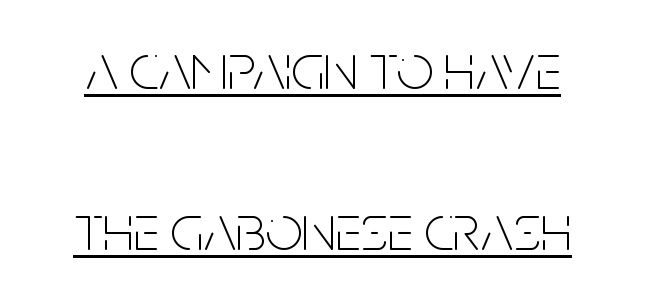
The image shows 65 px thin, condensed sans-serif type, upright; set loose line spacing (2.48x), normal letter spacing, underlined; low stroke contrast and a large x-height.
